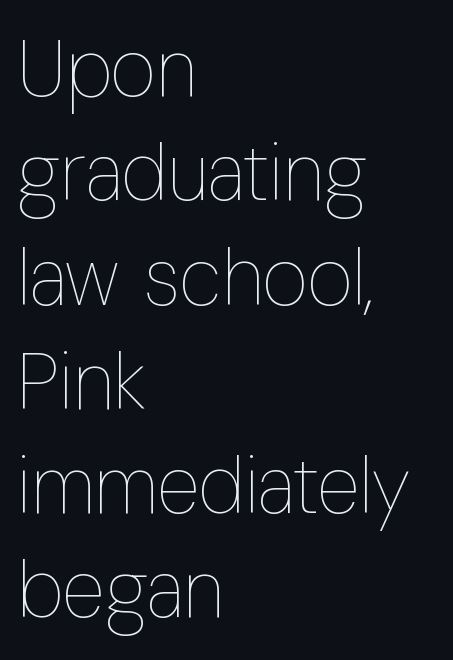
{"italic": "no", "bold": "no", "weight": "thin", "width": "condensed", "stroke_contrast": "low", "x_height": "medium", "monospaced": "no", "underline": "no", "align": "left", "line_spacing": "normal", "line_spacing_ratio": 1.32, "letter_spacing": "normal", "letter_spacing_em": 0.0, "glyph_px": 79}
